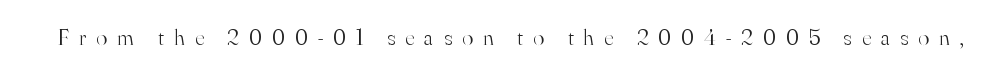
Each word looks stretched out because of the extra space between its letters. The lettering holds an erect, upright posture throughout. The typeface has the unassuming heft of standard copy or less. Honestly, there is no underline to notice here at all.
